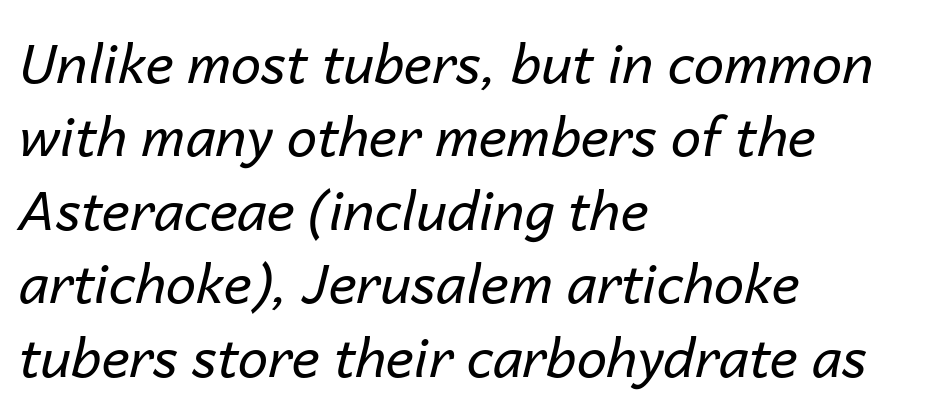
Compared with a centered layout, this one pins lines to the left instead. The rendering uses a moderate line-height, typical for paragraphs. Does the lettering tilt? It does — this is italic. This sample uses plain, unmodified letter spacing. The characters are drawn with everyday or finer stroke widths.
